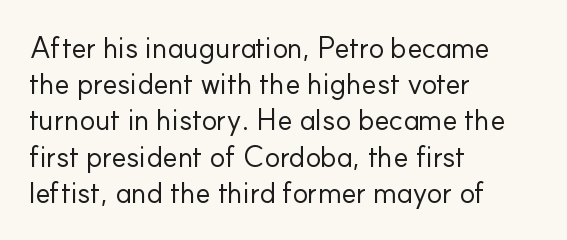
Note: no serifs on the glyphs. Caption: multi-line text, flush left, ragged right. No chunkiness to these letters — they're not bold. Leading: standard.
